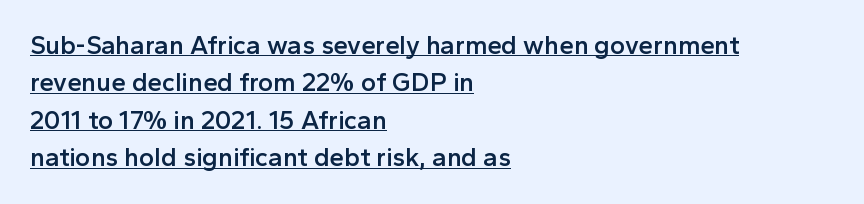
{"italic": "no", "bold": "semi", "underline": "yes", "align": "left", "line_spacing": "normal", "line_spacing_ratio": 1.44, "letter_spacing": "normal", "letter_spacing_em": 0.0, "glyph_px": 26}
